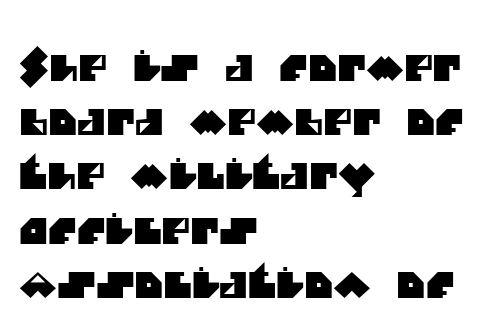
The image shows 35 px sans-serif type; set left-aligned, normal line spacing (1.55x), normal letter spacing, not underlined; medium stroke contrast and a large x-height.
